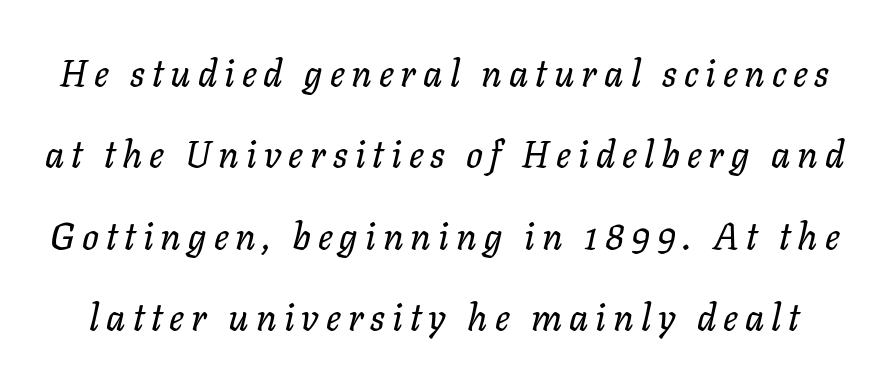
{"italic": "yes", "lean": "right", "slant_degrees": 11, "width": "normal", "stroke_contrast": "low", "x_height": "medium", "monospaced": "no", "underline": "no", "line_spacing": "loose", "line_spacing_ratio": 2.2, "glyph_px": 37}
